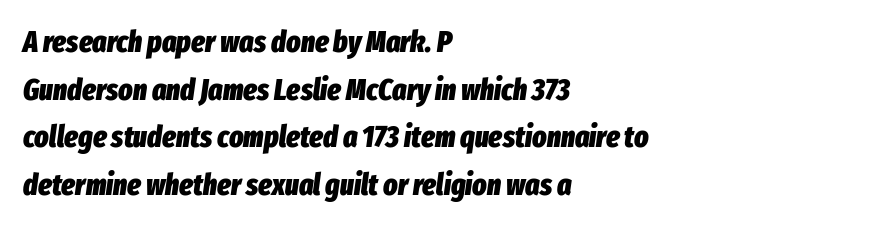
Tracking value appears to be zero — textbook default spacing. Weight: bold. Students, observe: this is what conventionally led text looks like. Each row of text sits above clean, open space. It's the slanting kind of type. Looks like regular typesetting: each glyph gets only the width it needs.
